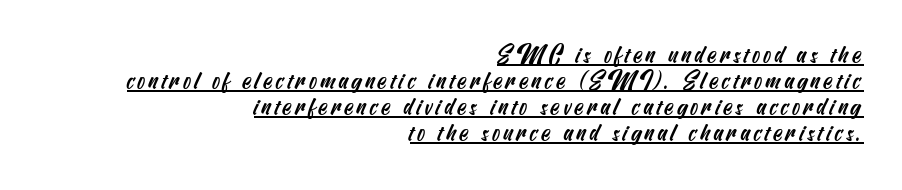
The image shows 24 px text type; set right-aligned, tight line spacing (1.08x), underlined.
